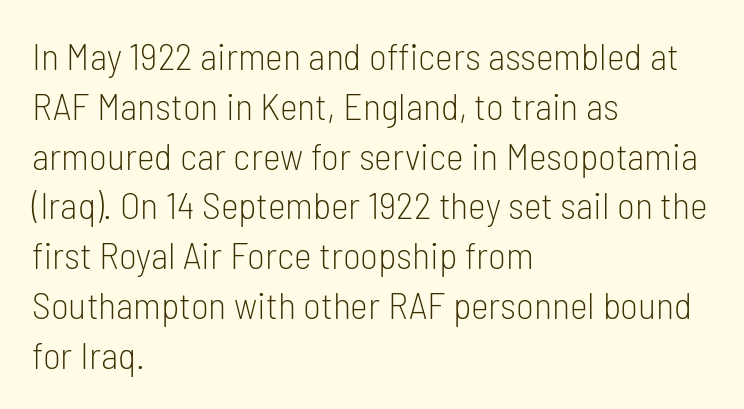
{"serif": "no", "italic": "no", "bold": "no", "weight": "light", "width": "condensed", "stroke_contrast": "low", "x_height": "medium", "monospaced": "no", "underline": "no", "align": "left", "line_spacing": "normal", "line_spacing_ratio": 1.31, "letter_spacing": "normal", "letter_spacing_em": 0.0, "glyph_px": 38}
